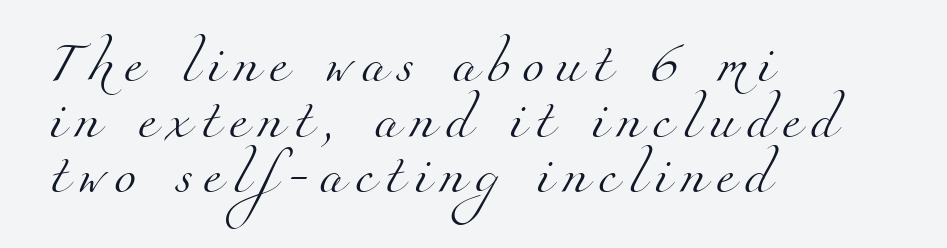
The image shows 40 px light serif type; set left-aligned, normal line spacing (1.39x), unusually wide letter spacing (+0.27 em), not underlined; medium stroke contrast and a small x-height.
